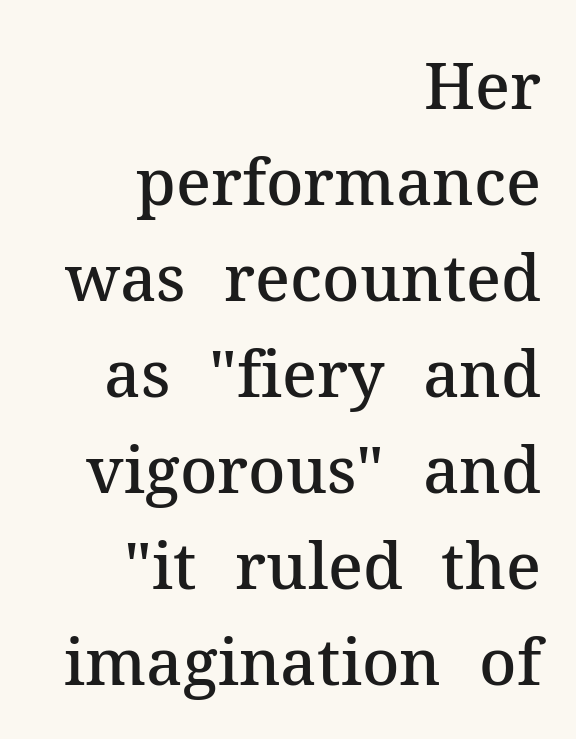
Spacing between characters is what you'd get straight out of the box. A flush-right, rag-left setting is used for this passage. Are there feet on the stems? There are — it's a serif. Look at the stroke-to-counter ratio: somewhat heavy, a semibold. The foot of each line stays bare and open. The space between consecutive lines is moderate.
